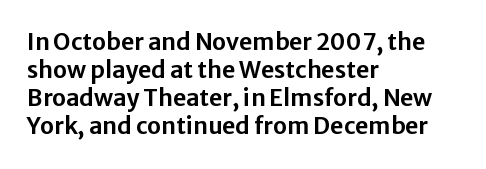
{"italic": "no", "underline": "no", "align": "left", "line_spacing_ratio": 1.22, "letter_spacing": "normal", "letter_spacing_em": 0.0, "glyph_px": 23}
